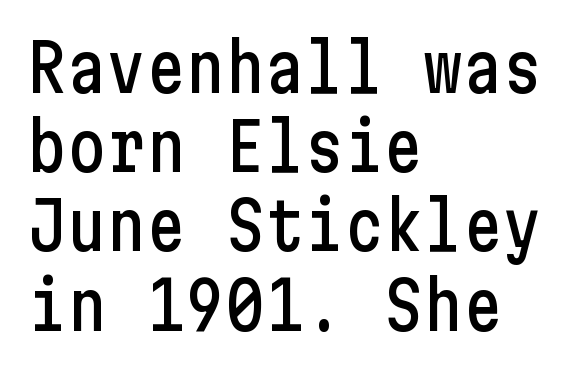
{"serif": "no", "italic": "no", "width": "condensed", "stroke_contrast": "low", "x_height": "medium", "underline": "no", "align": "left", "line_spacing_ratio": 1.2, "letter_spacing": "normal", "letter_spacing_em": 0.0, "glyph_px": 66}
